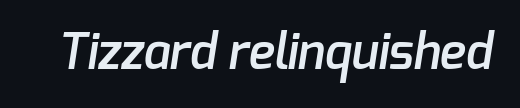
Q: Is the text bold? A: Semi-bold.
Q: Is the typeface a serif or a sans-serif typeface? A: Sans-serif.
Q: Is the text underlined? A: No.
Q: Is the spacing between letters normal or unusually wide? A: Normal.
Q: Width (condensed, normal, or wide)? A: Normal.
Q: Stroke contrast? A: Low.
Q: x-height? A: Medium.
Q: Monospaced? A: No.
